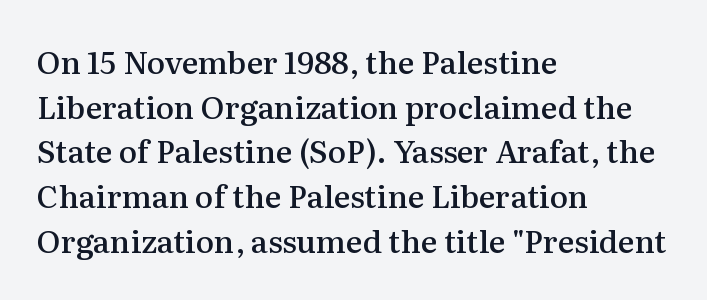
{"serif": "yes", "italic": "no", "bold": "semi", "weight": "semibold", "width": "normal", "stroke_contrast": "medium", "x_height": "medium", "monospaced": "no", "underline": "no", "align": "left", "line_spacing": "normal", "line_spacing_ratio": 1.44, "letter_spacing": "normal", "letter_spacing_em": 0.0, "glyph_px": 31}
